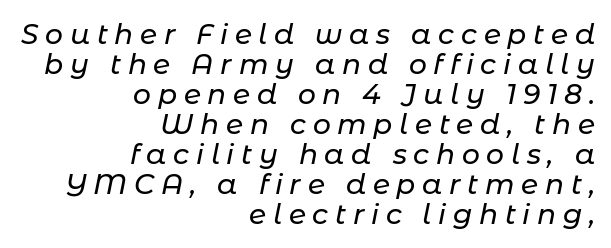
The image shows 28 px text type, italic (leaning right); set right-aligned, tight line spacing (1.07x), unusually wide letter spacing (+0.24 em), not underlined; low stroke contrast and a medium x-height.
